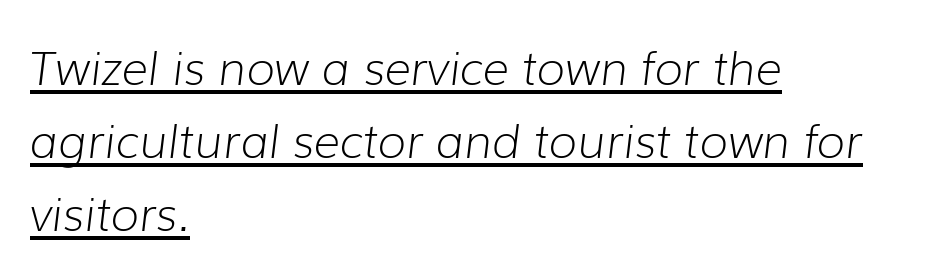
Q: Is the text bold? A: No.
Q: Is the text italic (slanted)? A: Yes, it leans right by about 7 degrees.
Q: Is the text underlined? A: Yes.
Q: How is the paragraph aligned? A: Left-aligned.
Q: Is the spacing between letters normal or unusually wide? A: Normal.
Q: Is the spacing between lines tight, normal or loose? A: Normal.
Q: Width (condensed, normal, or wide)? A: Normal.
Q: Stroke contrast? A: Low.
Q: x-height? A: Medium.
Q: Monospaced? A: No.
